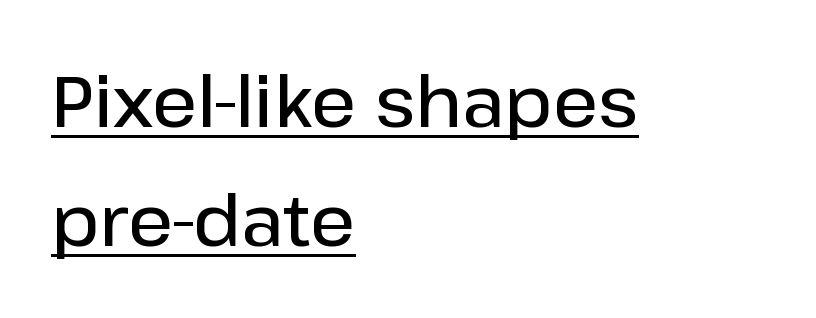
{"serif": "no", "italic": "no", "bold": "semi", "weight": "semibold", "width": "normal", "stroke_contrast": "low", "x_height": "medium", "monospaced": "no", "underline": "yes", "align": "left", "line_spacing": "normal", "line_spacing_ratio": 1.67, "letter_spacing": "normal", "letter_spacing_em": 0.0, "glyph_px": 71}
